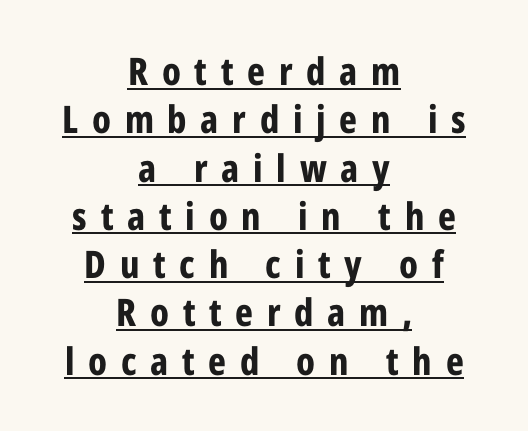
The image shows 38 px bold, condensed sans-serif type, upright; set centered, normal line spacing (1.27x), unusually wide letter spacing (+0.36 em), underlined; low stroke contrast and a medium x-height.
